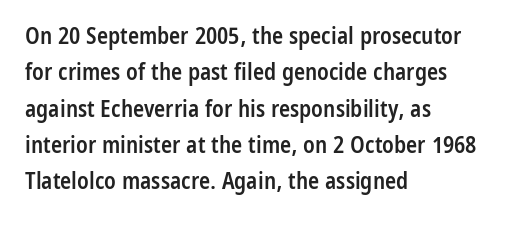
The paragraph shown leans on its left margin. Baseline-to-baseline distance is the conventional proportion of letter height. Check under the words: just untouched page. How are the letters spaced? Ordinarily, with no added tracking.
